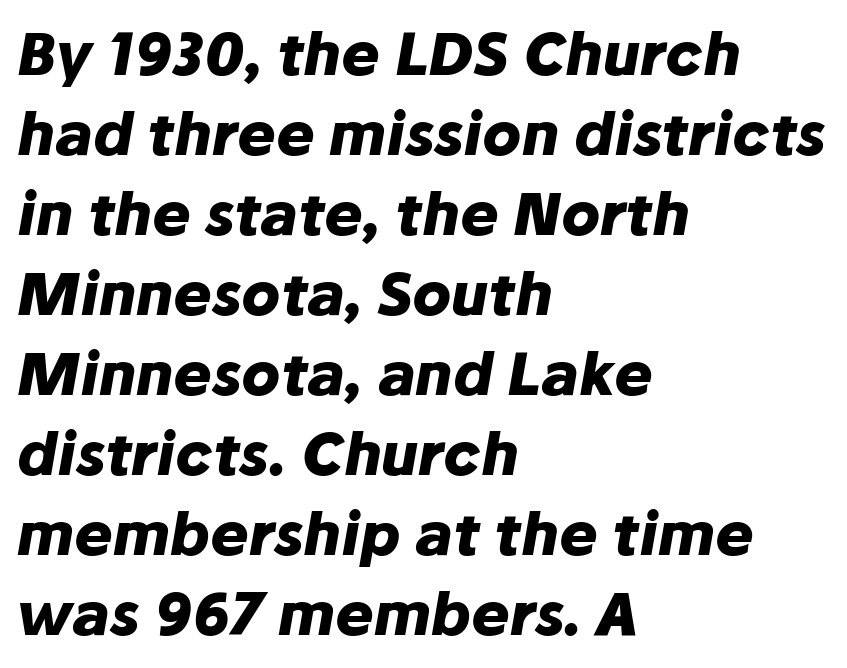
The passage shown is typed in a proportional face where columns would drift. As a designer I'd log this as weight 700, bold. A typesetter would call this zero additional tracking. The specimen reads as italic at a glance. The space between consecutive lines is moderate. All the whitespace from short lines collects on the right.
